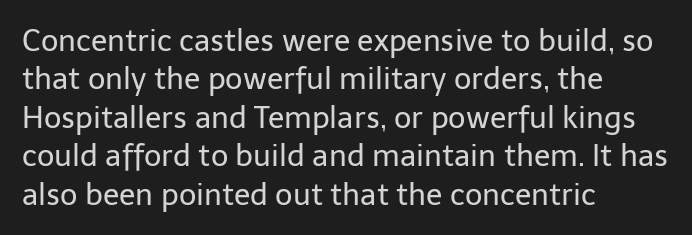
{"serif": "no", "italic": "no", "bold": "no", "weight": "regular", "width": "normal", "stroke_contrast": "low", "x_height": "medium", "monospaced": "no", "underline": "no", "align": "left", "line_spacing": "normal", "line_spacing_ratio": 1.28, "letter_spacing": "normal", "letter_spacing_em": 0.0, "glyph_px": 30}
